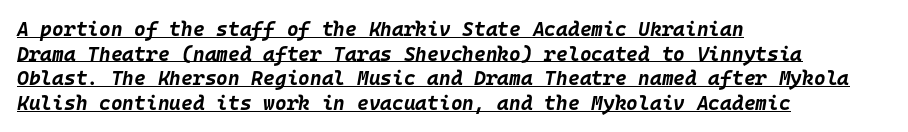
The image shows 20 px bold type, italic (leaning right); set left-aligned, line spacing 1.23x, normal letter spacing, underlined.
